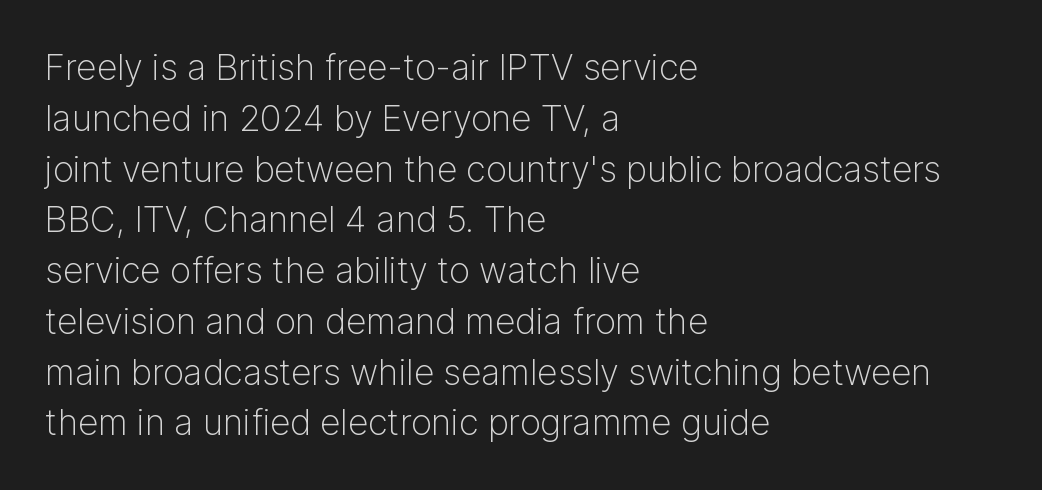
{"serif": "no", "italic": "no", "bold": "no", "weight": "light", "width": "normal", "stroke_contrast": "low", "x_height": "medium", "monospaced": "no", "underline": "no", "align": "left", "line_spacing": "normal", "line_spacing_ratio": 1.41, "letter_spacing": "normal", "letter_spacing_em": 0.0, "glyph_px": 36}
